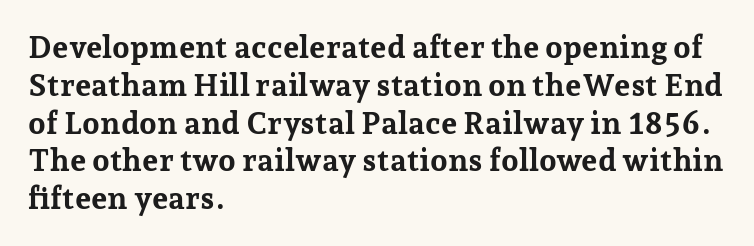
Q: Is the text bold? A: Yes.
Q: Is the text italic (slanted)? A: No, it is upright.
Q: Is the typeface a serif or a sans-serif typeface? A: Serif.
Q: Is the text underlined? A: No.
Q: How is the paragraph aligned? A: Left-aligned.
Q: Is the spacing between letters normal or unusually wide? A: Normal.
Q: Width (condensed, normal, or wide)? A: Normal.
Q: Stroke contrast? A: Low.
Q: x-height? A: Medium.
Q: Monospaced? A: No.
